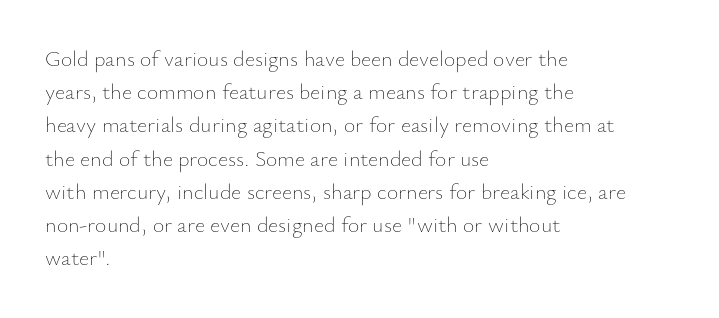
Tall strokes in this sample are plumb rather than angled. Weight: regular or lighter. Tracking value appears to be zero — textbook default spacing. The passage shown stacks its lines at a standard gap. The lines in this sample share a left origin and differ only in where they stop. Anything drawn beneath the words? Only blank space.
